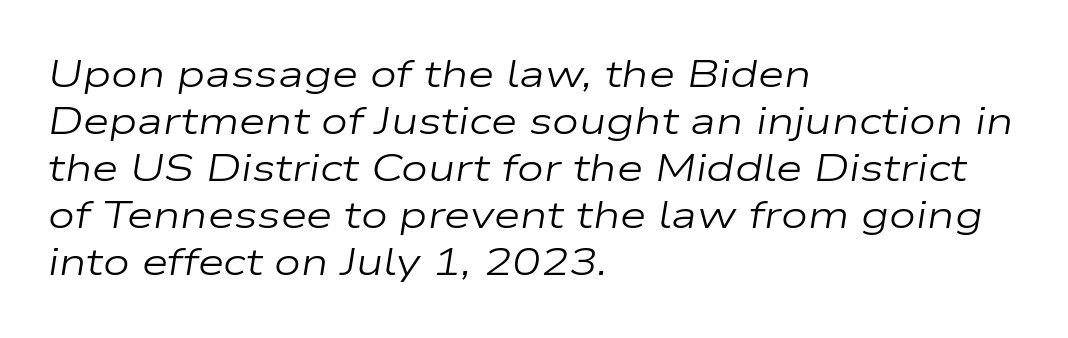
What stands out about the letter spacing? Nothing — it is the standard amount. Weight: not bold — regular or lighter. The passage shown is typed in a proportional face where columns would drift. Would a proofreader flag this as italicized? Yes. The rendering anchors every line to the left-hand side. Has an underline been added? It has not.
